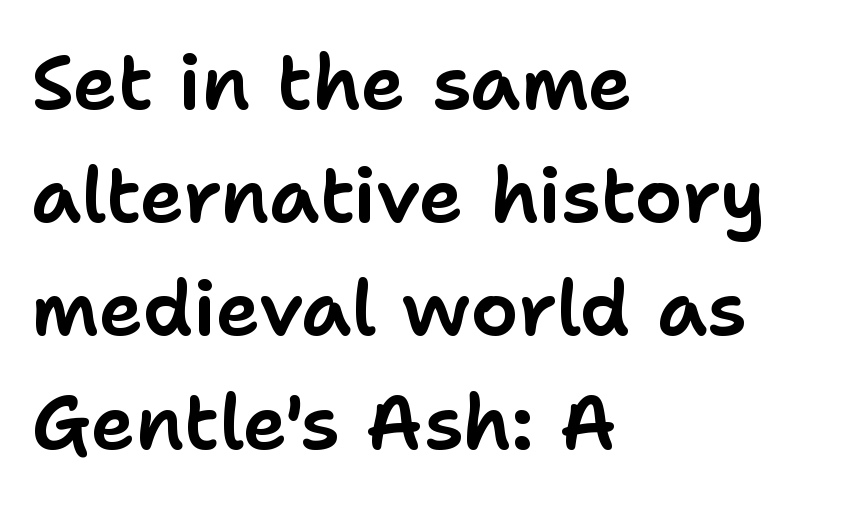
The image shows 76 px sans-serif type, upright; set left-aligned, normal line spacing (1.49x), normal letter spacing, not underlined; low stroke contrast and a medium x-height.
